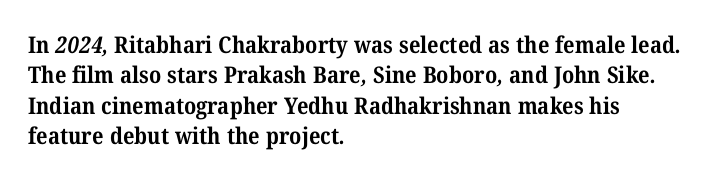
Q: Is the text bold? A: Yes.
Q: Is the text underlined? A: No.
Q: How is the paragraph aligned? A: Left-aligned.
Q: Is the spacing between letters normal or unusually wide? A: Normal.
Q: Is the spacing between lines tight, normal or loose? A: Normal.
